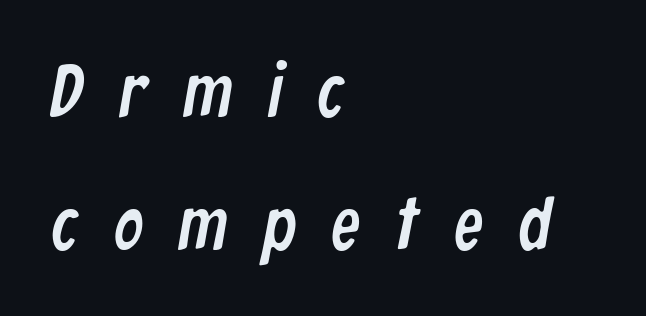
The image shows 73 px condensed sans-serif type; set left-aligned, line spacing 1.82x, unusually wide letter spacing (+0.49 em), not underlined; low stroke contrast and a medium x-height.
